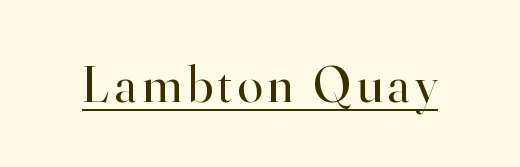
The image shows 51 px regular-weight serif type, upright; set underlined; high stroke contrast and a small x-height.
